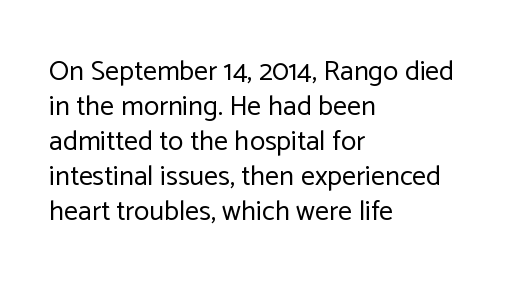
The image shows 28 px regular-weight sans-serif type, upright; set left-aligned, normal line spacing (1.25x), normal letter spacing, not underlined; low stroke contrast and a medium x-height.
